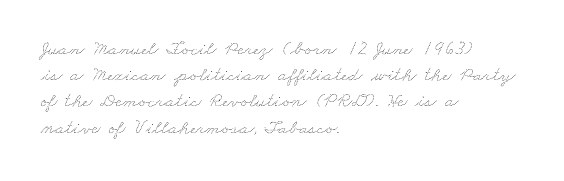
{"bold": "no", "underline": "no", "align": "left", "line_spacing": "normal", "line_spacing_ratio": 1.31, "letter_spacing": "normal", "letter_spacing_em": 0.0, "glyph_px": 20}
